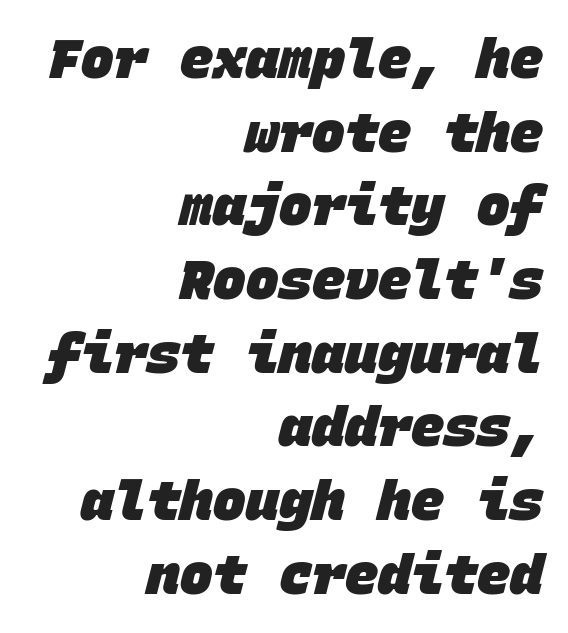
The image shows 55 px heavy sans-serif type, monospaced; set right-aligned, normal line spacing (1.34x), normal letter spacing, not underlined; low stroke contrast and a large x-height.
